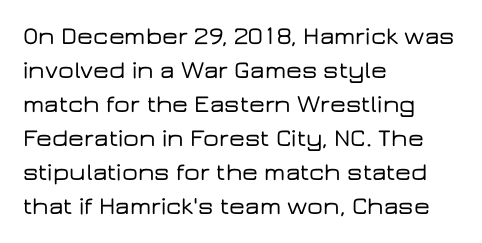
{"italic": "no", "underline": "no", "align": "left", "line_spacing": "normal", "line_spacing_ratio": 1.36, "letter_spacing": "normal", "letter_spacing_em": 0.0, "glyph_px": 25}
